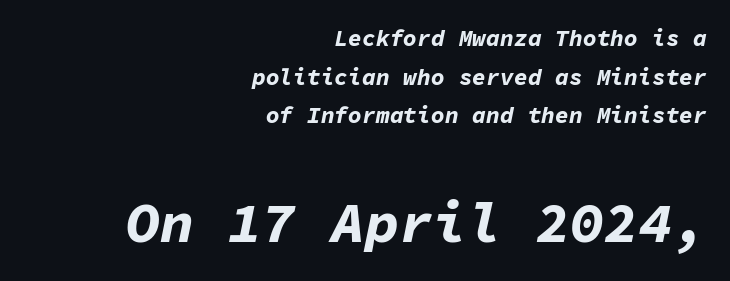
Compared with ordinary roman type, these characters are visibly tilted. Notice how descenders clear the ascenders below comfortably — that's standard leading. The second block has been scaled up relative to the first. Is this a fixed-width face? Yes — each glyph sits in an identical cell. Notice how the passage keeps a crisp vertical edge on the right only. Unmarked baselines from the first word to the last.
